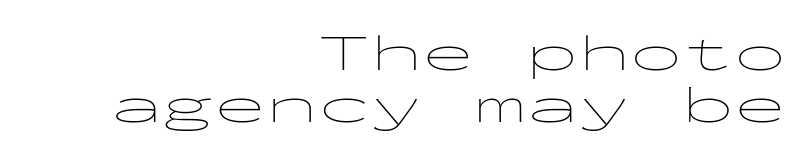
The image shows 52 px thin, wide sans-serif type, upright, monospaced; set right-aligned, tight line spacing (1.0x), normal letter spacing, not underlined; low stroke contrast and a medium x-height.
